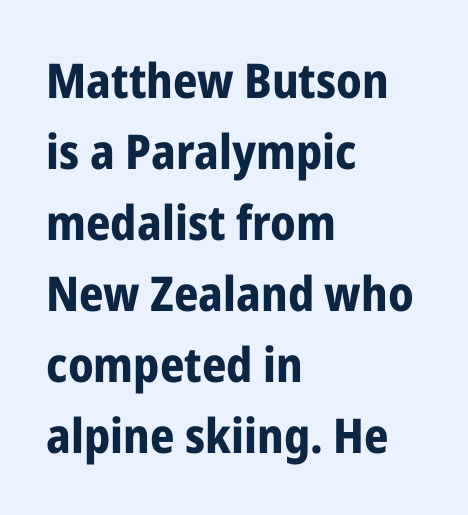
The image shows 48 px bold, condensed sans-serif type, upright; set left-aligned, normal line spacing (1.48x), normal letter spacing, not underlined; low stroke contrast and a medium x-height.
